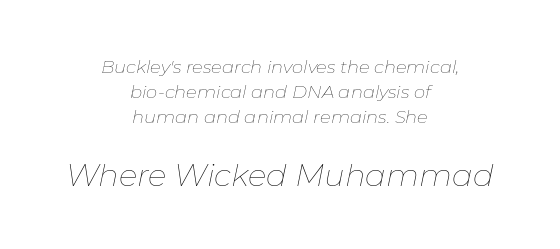
{"italic": "yes", "lean": "right", "slant_degrees": 11, "bold": "no", "weight": "thin", "width": "normal", "stroke_contrast": "low", "x_height": "medium", "monospaced": "no", "underline": "no", "align": "center", "line_spacing": "normal", "line_spacing_ratio": 1.39, "letter_spacing": "normal", "letter_spacing_em": 0.0, "larger_block": "second", "size_ratio": 1.72, "glyph_px": 31}
